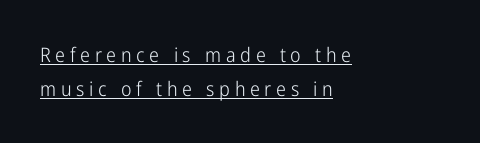
{"italic": "no", "bold": "no", "underline": "yes", "align": "left", "line_spacing_ratio": 1.71, "letter_spacing": "wide", "letter_spacing_em": 0.23, "glyph_px": 20}
